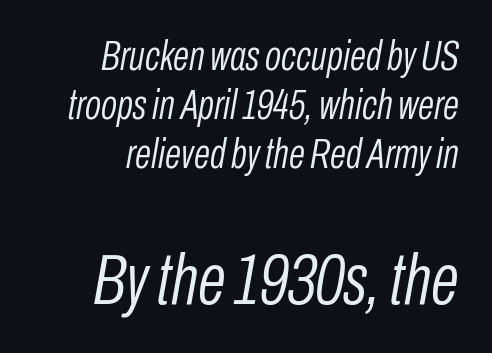
Q: Is the text bold? A: No.
Q: Is the text italic (slanted)? A: Yes, it leans right by about 10 degrees.
Q: Is the text underlined? A: No.
Q: How is the paragraph aligned? A: Right-aligned.
Q: Is the spacing between letters normal or unusually wide? A: Normal.
Q: Which block of text is set in a larger size, the first (top) or the second (bottom)? A: The second (bottom) one.
Q: Width (condensed, normal, or wide)? A: Condensed.
Q: Stroke contrast? A: Low.
Q: x-height? A: Medium.
Q: Monospaced? A: No.
